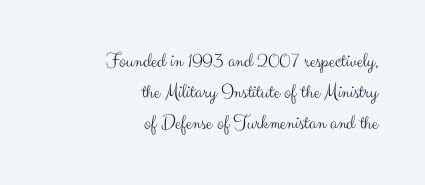
Q: Is the text bold? A: No.
Q: Is the text italic (slanted)? A: Yes.
Q: Is the text underlined? A: No.
Q: How is the paragraph aligned? A: Right-aligned.
Q: Is the spacing between letters normal or unusually wide? A: Normal.
Q: Is the spacing between lines tight, normal or loose? A: Normal.
